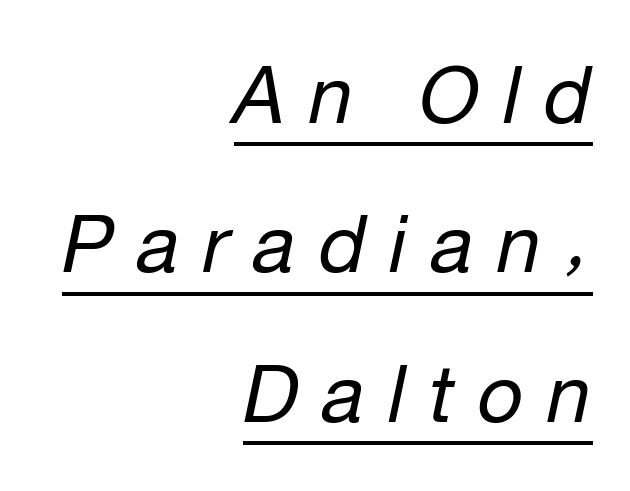
Q: Is the text bold? A: No.
Q: Is the text italic (slanted)? A: Yes, it leans right by about 12 degrees.
Q: Is the text underlined? A: Yes.
Q: How is the paragraph aligned? A: Right-aligned.
Q: Is the spacing between letters normal or unusually wide? A: Unusually wide.
Q: Width (condensed, normal, or wide)? A: Normal.
Q: Stroke contrast? A: Low.
Q: x-height? A: Medium.
Q: Monospaced? A: No.
